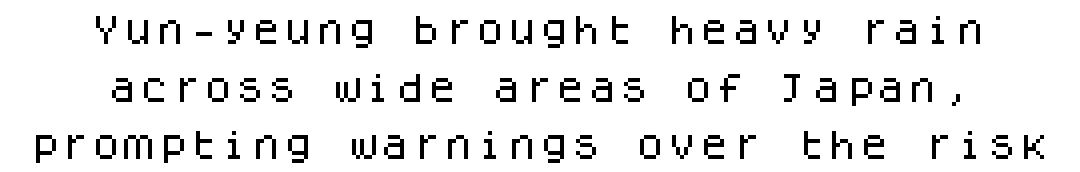
{"serif": "no", "italic": "no", "width": "normal", "stroke_contrast": "low", "x_height": "large", "monospaced": "yes", "underline": "no", "line_spacing_ratio": 1.8, "letter_spacing": "normal", "letter_spacing_em": 0.0, "glyph_px": 32}
